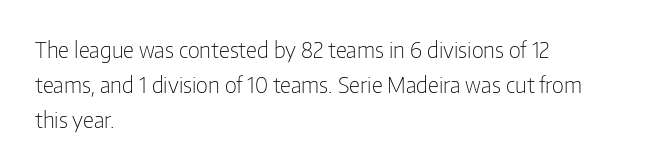
{"italic": "no", "bold": "no", "underline": "no", "align": "left", "line_spacing": "normal", "line_spacing_ratio": 1.59, "letter_spacing": "normal", "letter_spacing_em": 0.0, "glyph_px": 22}
